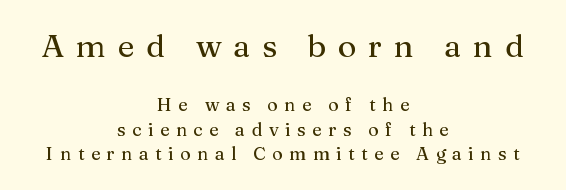
{"serif": "yes", "italic": "no", "width": "normal", "stroke_contrast": "medium", "x_height": "medium", "monospaced": "no", "underline": "no", "align": "center", "line_spacing": "normal", "line_spacing_ratio": 1.34, "letter_spacing": "wide", "letter_spacing_em": 0.36, "larger_block": "first", "size_ratio": 1.78, "glyph_px": 32}
